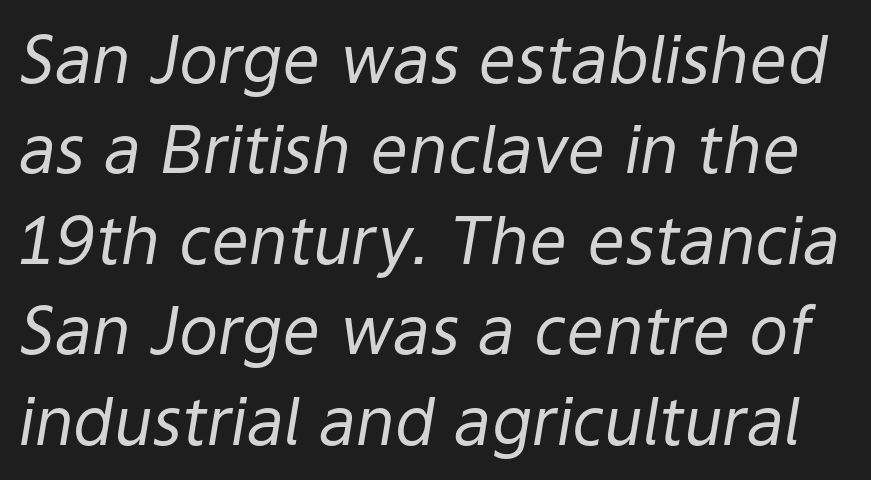
{"italic": "yes", "lean": "right", "slant_degrees": 9, "bold": "no", "weight": "regular", "width": "normal", "stroke_contrast": "low", "x_height": "medium", "monospaced": "no", "underline": "no", "line_spacing": "normal", "line_spacing_ratio": 1.37, "letter_spacing": "normal", "letter_spacing_em": 0.0, "glyph_px": 66}
